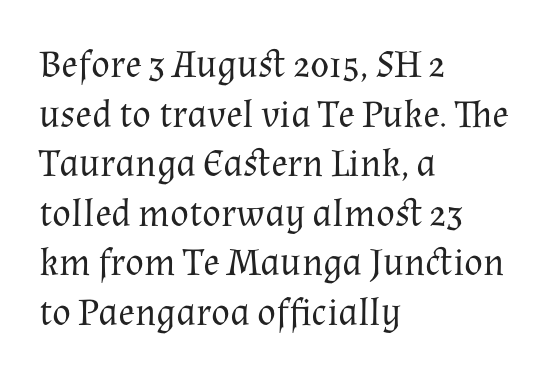
{"serif": "yes", "italic": "no", "bold": "no", "weight": "regular", "width": "normal", "stroke_contrast": "medium", "x_height": "medium", "monospaced": "no", "underline": "no", "align": "left", "line_spacing": "normal", "line_spacing_ratio": 1.27, "letter_spacing": "normal", "letter_spacing_em": 0.0, "glyph_px": 39}
